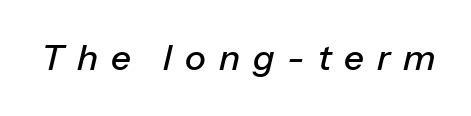
Q: Is the text italic (slanted)? A: Yes, it leans right by about 13 degrees.
Q: Is the text underlined? A: No.
Q: Is the spacing between letters normal or unusually wide? A: Unusually wide.
Q: Width (condensed, normal, or wide)? A: Normal.
Q: Stroke contrast? A: Low.
Q: x-height? A: Medium.
Q: Monospaced? A: No.
